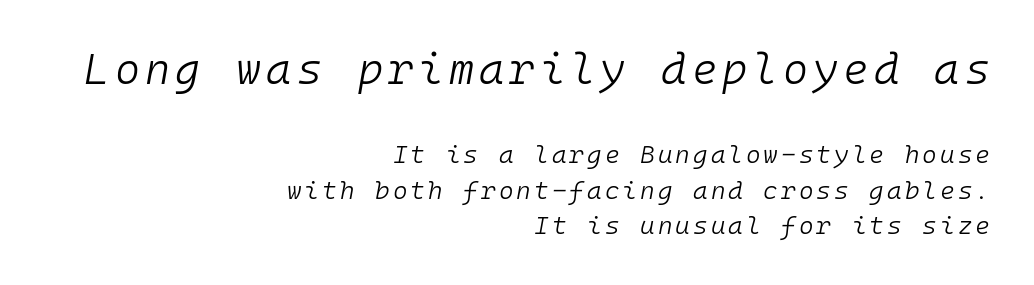
The image shows 43 px light type, italic (leaning right), monospaced; set right-aligned, normal line spacing (1.42x), not underlined; the first (top) block is 1.72x larger; low stroke contrast and a medium x-height.
